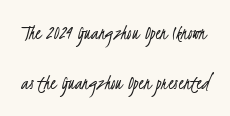
The letterforms sit at book weight or below. The vertical gap from one line to the next is large. Standard letterfit; no display-style spreading of the glyphs. No word sits above an underline.
